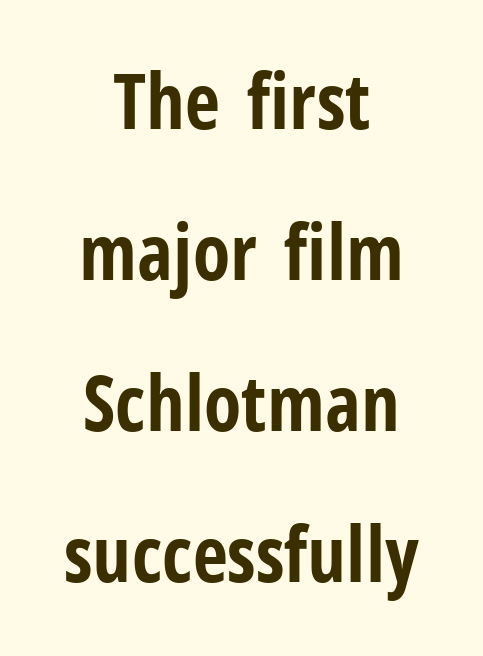
The image shows 77 px bold, condensed sans-serif type, upright; set centered, loose line spacing (1.96x), normal letter spacing, not underlined; low stroke contrast and a medium x-height.
